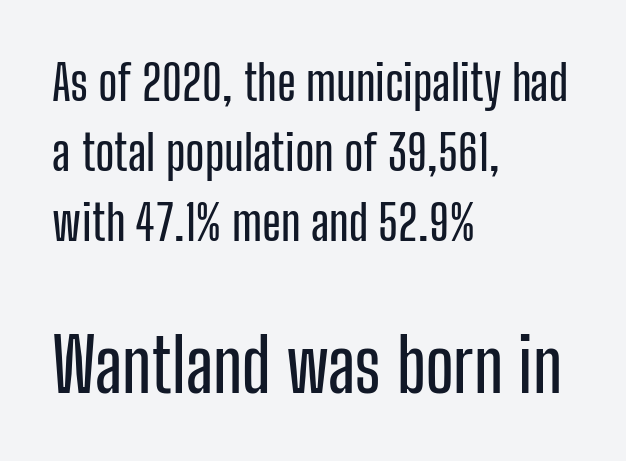
Q: Is the text italic (slanted)? A: No, it is upright.
Q: Is the typeface a serif or a sans-serif typeface? A: Sans-serif.
Q: Is the text underlined? A: No.
Q: How is the paragraph aligned? A: Left-aligned.
Q: Is the spacing between letters normal or unusually wide? A: Normal.
Q: Is the spacing between lines tight, normal or loose? A: Normal.
Q: Which block of text is set in a larger size, the first (top) or the second (bottom)? A: The second (bottom) one.
Q: Width (condensed, normal, or wide)? A: Condensed.
Q: Stroke contrast? A: Low.
Q: x-height? A: Medium.
Q: Monospaced? A: No.
